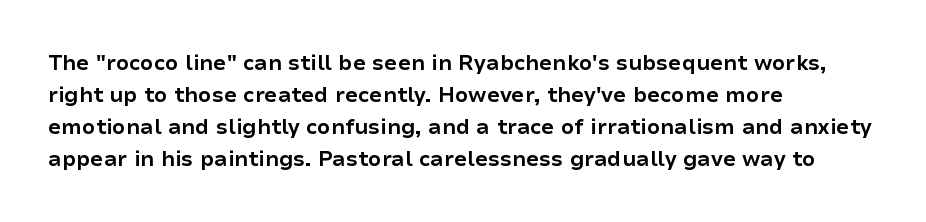
{"italic": "no", "bold": "yes", "underline": "no", "align": "left", "line_spacing": "normal", "line_spacing_ratio": 1.52, "letter_spacing": "normal", "letter_spacing_em": 0.0, "glyph_px": 21}
